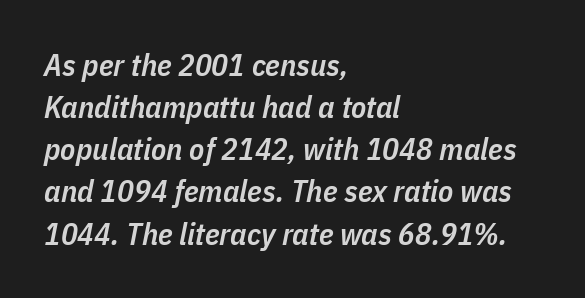
Q: Is the text bold? A: Semi-bold.
Q: Is the text italic (slanted)? A: Yes, it leans right by about 11 degrees.
Q: Is the text underlined? A: No.
Q: How is the paragraph aligned? A: Left-aligned.
Q: Is the spacing between letters normal or unusually wide? A: Normal.
Q: Is the spacing between lines tight, normal or loose? A: Normal.
Q: Width (condensed, normal, or wide)? A: Condensed.
Q: Stroke contrast? A: Low.
Q: x-height? A: Medium.
Q: Monospaced? A: No.
